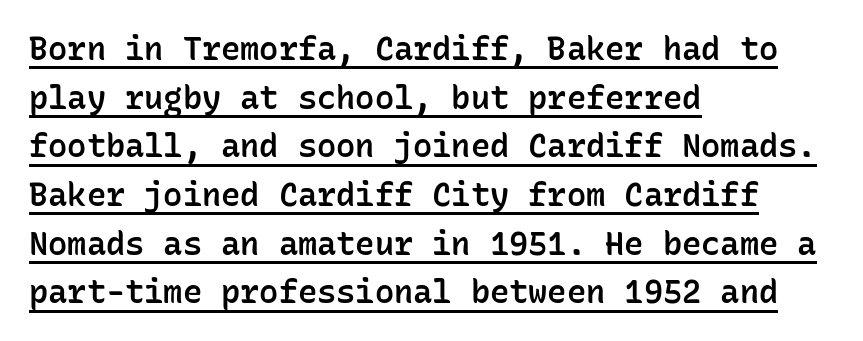
The image shows 32 px semibold sans-serif type, upright, monospaced; set left-aligned, normal line spacing (1.52x), normal letter spacing, underlined; low stroke contrast and a medium x-height.
